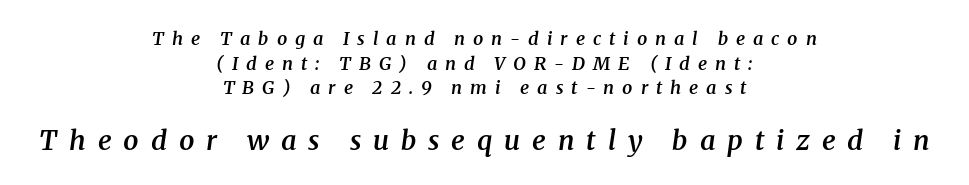
Q: Is the text bold? A: Semi-bold.
Q: Is the text italic (slanted)? A: Yes, it leans right by about 8 degrees.
Q: Is the text underlined? A: No.
Q: How is the paragraph aligned? A: Centered.
Q: Is the spacing between letters normal or unusually wide? A: Unusually wide.
Q: Is the spacing between lines tight, normal or loose? A: Normal.
Q: Which block of text is set in a larger size, the first (top) or the second (bottom)? A: The second (bottom) one.
